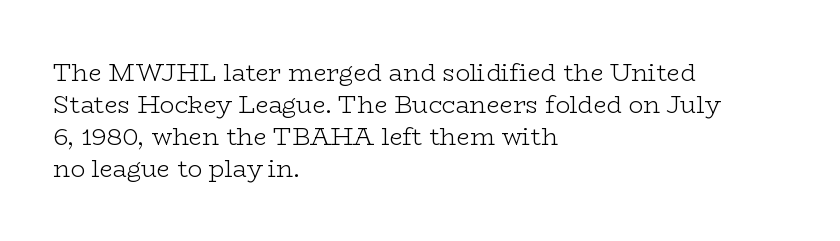
{"italic": "no", "bold": "no", "underline": "no", "align": "left", "line_spacing": "normal", "line_spacing_ratio": 1.33, "letter_spacing": "normal", "letter_spacing_em": 0.0, "glyph_px": 24}
